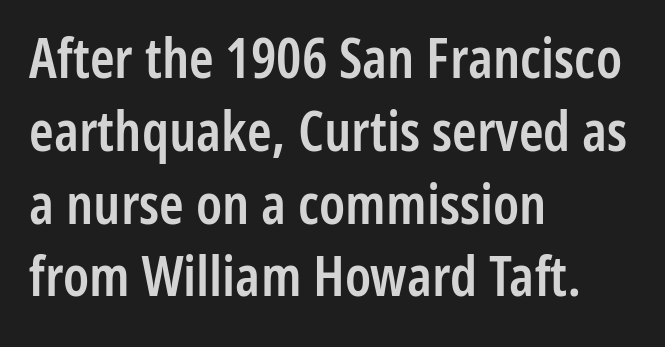
{"serif": "no", "italic": "no", "bold": "semi", "weight": "semibold", "width": "condensed", "stroke_contrast": "low", "x_height": "medium", "monospaced": "no", "underline": "no", "align": "left", "line_spacing": "normal", "line_spacing_ratio": 1.3, "letter_spacing": "normal", "letter_spacing_em": 0.0, "glyph_px": 56}
